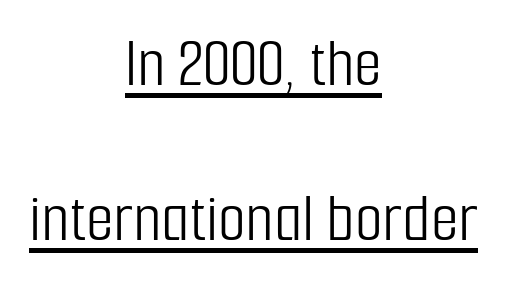
Q: Is the text bold? A: No.
Q: Is the text italic (slanted)? A: No, it is upright.
Q: Is the typeface a serif or a sans-serif typeface? A: Sans-serif.
Q: Is the text underlined? A: Yes.
Q: How is the paragraph aligned? A: Centered.
Q: Is the spacing between letters normal or unusually wide? A: Normal.
Q: Is the spacing between lines tight, normal or loose? A: Loose.
Q: Width (condensed, normal, or wide)? A: Condensed.
Q: Stroke contrast? A: Low.
Q: x-height? A: Medium.
Q: Monospaced? A: No.
